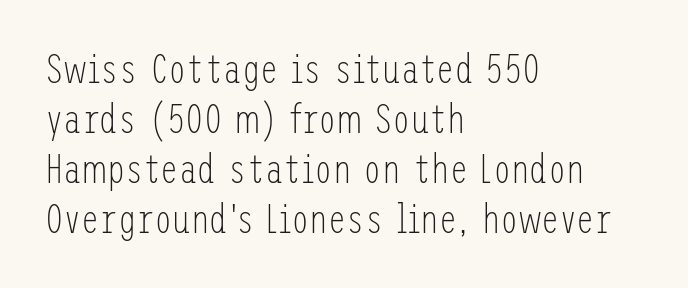
Q: Is the text bold? A: No.
Q: Is the text italic (slanted)? A: No, it is upright.
Q: Is the typeface a serif or a sans-serif typeface? A: Sans-serif.
Q: Is the text underlined? A: No.
Q: How is the paragraph aligned? A: Left-aligned.
Q: Is the spacing between letters normal or unusually wide? A: Normal.
Q: Width (condensed, normal, or wide)? A: Condensed.
Q: Stroke contrast? A: Low.
Q: x-height? A: Medium.
